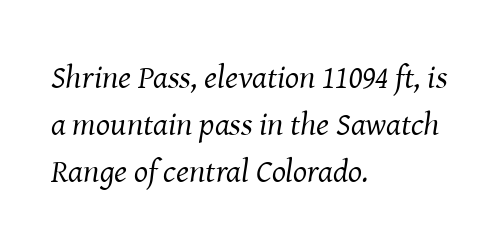
The image shows 33 px regular-weight serif type, italic (leaning right); set left-aligned, normal line spacing (1.42x), normal letter spacing, not underlined; medium stroke contrast and a medium x-height.
